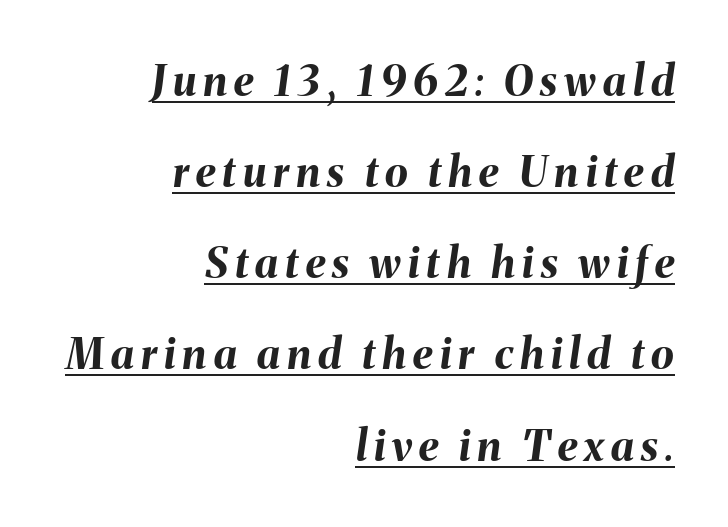
Q: Is the text bold? A: Yes.
Q: Is the text italic (slanted)? A: Yes, it leans right by about 8 degrees.
Q: Is the text underlined? A: Yes.
Q: How is the paragraph aligned? A: Right-aligned.
Q: Is the spacing between lines tight, normal or loose? A: Loose.
Q: Width (condensed, normal, or wide)? A: Normal.
Q: Stroke contrast? A: Medium.
Q: x-height? A: Medium.
Q: Monospaced? A: No.
